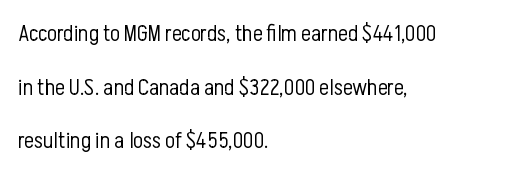
Q: Is the text bold? A: No.
Q: Is the text italic (slanted)? A: No, it is upright.
Q: Is the text underlined? A: No.
Q: How is the paragraph aligned? A: Left-aligned.
Q: Is the spacing between letters normal or unusually wide? A: Normal.
Q: Is the spacing between lines tight, normal or loose? A: Loose.
